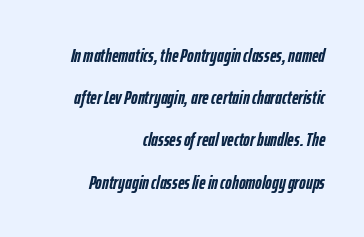
The image shows 20 px bold type, italic (leaning right); set right-aligned, loose line spacing (2.11x), normal letter spacing, not underlined.
